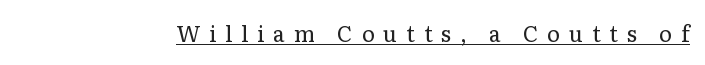
{"italic": "no", "bold": "no", "underline": "yes", "letter_spacing": "wide", "letter_spacing_em": 0.4, "glyph_px": 22}
